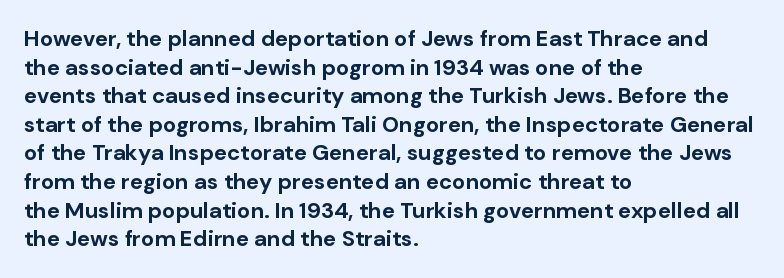
Teacher's note: observe the even left margin — that is flush-left alignment. You can tell it's not italic because the verticals are truly vertical. Words float on clear page, feet unadorned. The letterforms sit shoulder to shoulder at normal distance.
